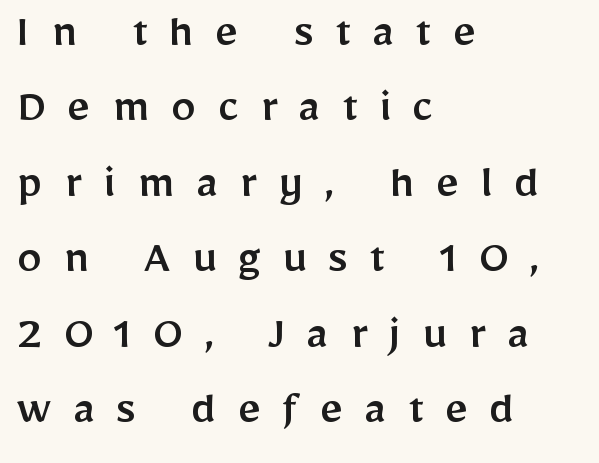
Q: Is the text italic (slanted)? A: No, it is upright.
Q: Is the typeface a serif or a sans-serif typeface? A: Sans-serif.
Q: Is the text underlined? A: No.
Q: How is the paragraph aligned? A: Left-aligned.
Q: Is the spacing between letters normal or unusually wide? A: Unusually wide.
Q: Is the spacing between lines tight, normal or loose? A: Normal.
Q: Width (condensed, normal, or wide)? A: Normal.
Q: Stroke contrast? A: Low.
Q: x-height? A: Medium.
Q: Monospaced? A: No.
